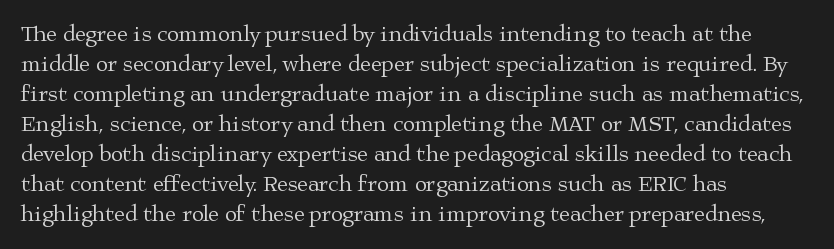
{"italic": "no", "bold": "no", "underline": "no", "align": "left", "line_spacing": "normal", "line_spacing_ratio": 1.36, "letter_spacing": "normal", "letter_spacing_em": 0.0, "glyph_px": 22}
